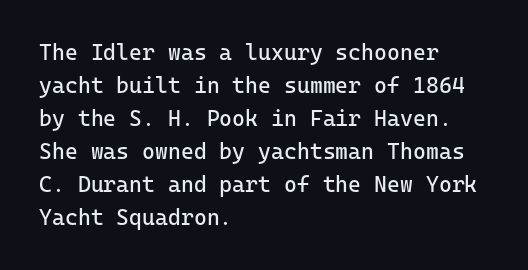
The image shows 22 px text type, upright; set left-aligned, normal line spacing (1.5x), normal letter spacing, not underlined.
